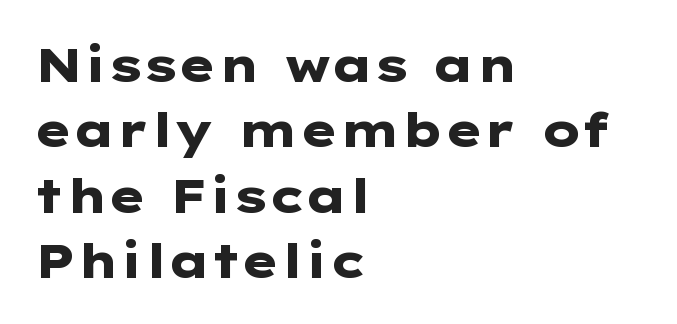
Q: Is the text bold? A: Yes.
Q: Is the text italic (slanted)? A: No, it is upright.
Q: Is the typeface a serif or a sans-serif typeface? A: Sans-serif.
Q: Is the text underlined? A: No.
Q: How is the paragraph aligned? A: Left-aligned.
Q: Is the spacing between letters normal or unusually wide? A: Normal.
Q: Is the spacing between lines tight, normal or loose? A: Normal.
Q: Width (condensed, normal, or wide)? A: Wide.
Q: Stroke contrast? A: Low.
Q: x-height? A: Medium.
Q: Monospaced? A: No.
